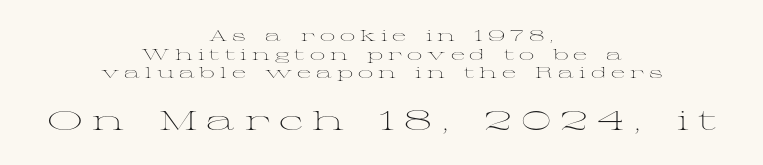
Q: Is the text bold? A: No.
Q: Is the text italic (slanted)? A: No, it is upright.
Q: Is the text underlined? A: No.
Q: How is the paragraph aligned? A: Centered.
Q: Is the spacing between letters normal or unusually wide? A: Unusually wide.
Q: Which block of text is set in a larger size, the first (top) or the second (bottom)? A: The second (bottom) one.
